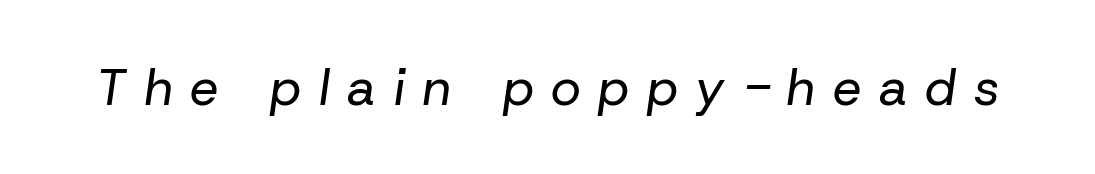
Spacing between characters has been opened up far beyond the box default. This is not heavy type; no bold has been used. The zone under the glyphs is completely vacant. The face used here has a pronounced slope to its letters. Do the characters align in a grid? No, the font is proportional.
